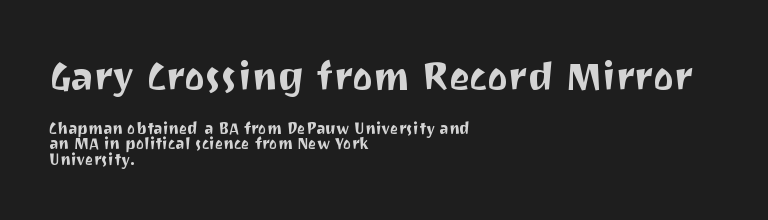
The image shows 39 px sans-serif type, upright; set left-aligned, tight line spacing (0.95x), normal letter spacing, not underlined; the first (top) block is 2.44x larger; medium stroke contrast and a medium x-height.
